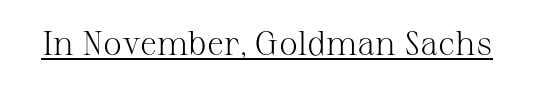
Q: Is the text bold? A: No.
Q: Is the text italic (slanted)? A: No, it is upright.
Q: Is the typeface a serif or a sans-serif typeface? A: Serif.
Q: Is the text underlined? A: Yes.
Q: Is the spacing between letters normal or unusually wide? A: Normal.
Q: Width (condensed, normal, or wide)? A: Normal.
Q: Stroke contrast? A: Medium.
Q: x-height? A: Medium.
Q: Monospaced? A: No.
